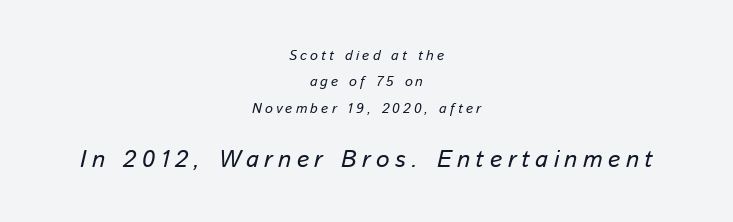
Q: Is the text italic (slanted)? A: Yes, it leans right by about 13 degrees.
Q: Is the text underlined? A: No.
Q: How is the paragraph aligned? A: Centered.
Q: Is the spacing between letters normal or unusually wide? A: Unusually wide.
Q: Which block of text is set in a larger size, the first (top) or the second (bottom)? A: The second (bottom) one.
